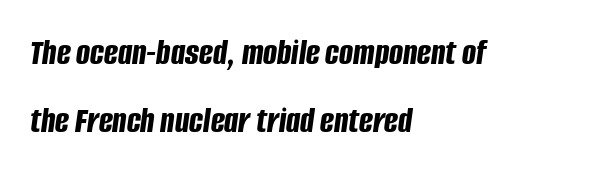
Q: Is the text bold? A: Yes.
Q: Is the text italic (slanted)? A: Yes, it leans right by about 8 degrees.
Q: Is the text underlined? A: No.
Q: How is the paragraph aligned? A: Left-aligned.
Q: Is the spacing between letters normal or unusually wide? A: Normal.
Q: Width (condensed, normal, or wide)? A: Condensed.
Q: Stroke contrast? A: Low.
Q: x-height? A: Large.
Q: Monospaced? A: No.
